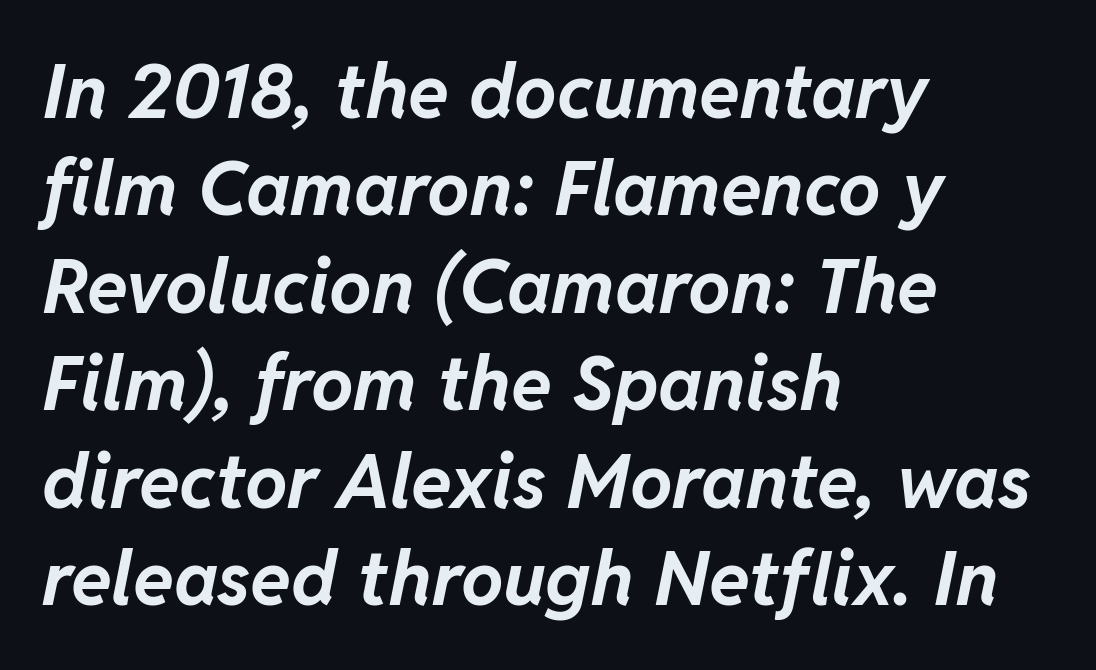
{"italic": "yes", "lean": "right", "slant_degrees": 11, "bold": "yes", "weight": "bold", "width": "normal", "stroke_contrast": "low", "x_height": "medium", "monospaced": "no", "underline": "no", "align": "left", "line_spacing": "normal", "line_spacing_ratio": 1.3, "letter_spacing": "normal", "letter_spacing_em": 0.0, "glyph_px": 75}
